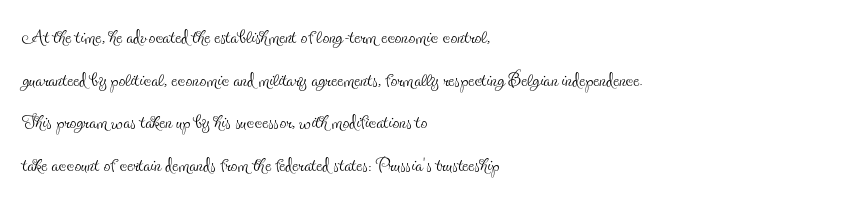
The image shows 27 px text type; set left-aligned, normal line spacing (1.58x), normal letter spacing, not underlined.
